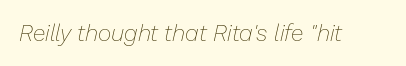
{"italic": "yes", "lean": "right", "slant_degrees": 13, "bold": "no", "underline": "no", "letter_spacing": "normal", "letter_spacing_em": 0.0, "glyph_px": 23}
